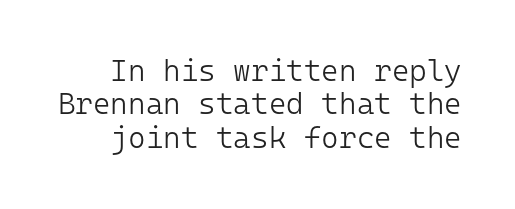
A sans-serif font was chosen for this passage. This is the regular roman posture of the typeface. The string is rendered with underlining switched off. Weight: in the light-to-regular range.
